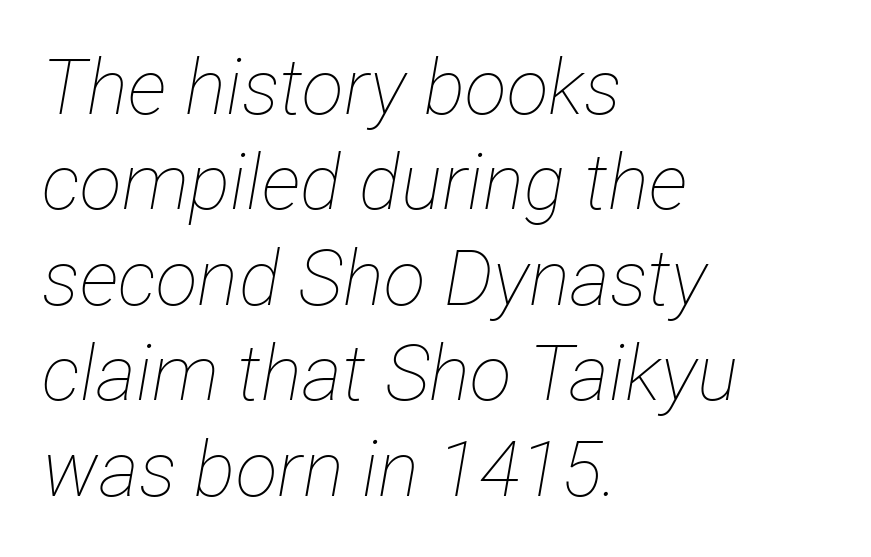
Nobody drew a line under any word here. Look at the tracking — it's just the regular setting, nothing added. If you drew a ruler down the left edge, every line would touch it. Varying glyph widths throughout — classic text-font behaviour. Does the lettering tilt? It does — this is italic. Weight: not bold — regular or lighter.
